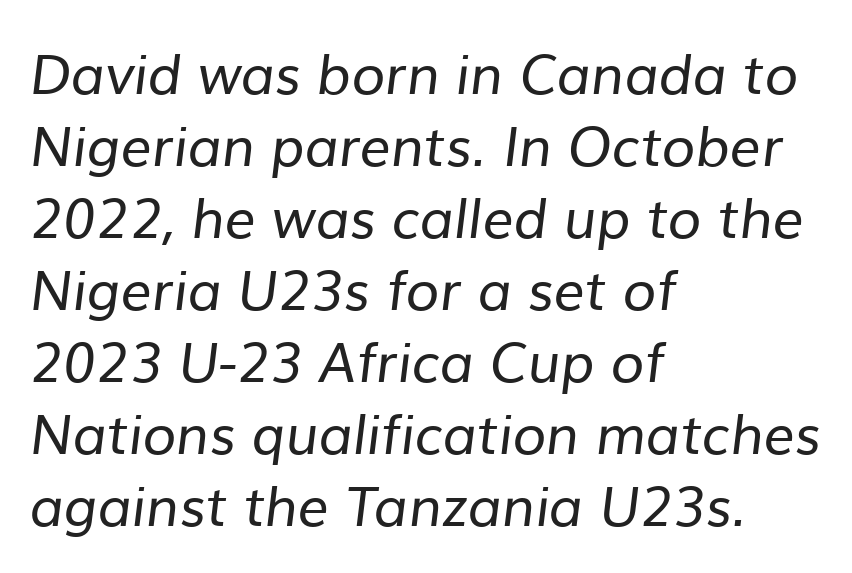
The image shows 55 px regular-weight sans-serif type; set left-aligned, normal line spacing (1.31x), normal letter spacing, not underlined; low stroke contrast and a medium x-height.
